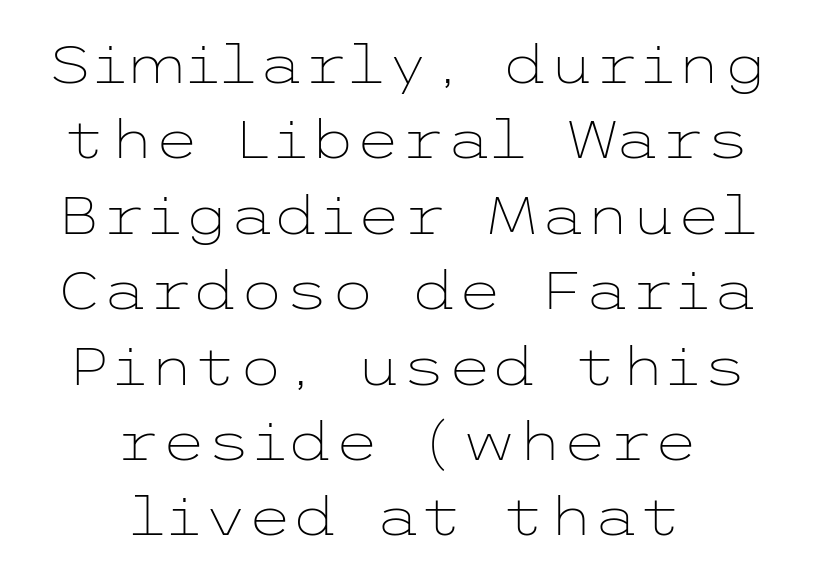
{"serif": "no", "italic": "no", "bold": "no", "weight": "light", "width": "wide", "stroke_contrast": "low", "x_height": "medium", "underline": "no", "align": "center", "line_spacing": "normal", "line_spacing_ratio": 1.45, "letter_spacing": "normal", "letter_spacing_em": 0.0, "glyph_px": 52}
